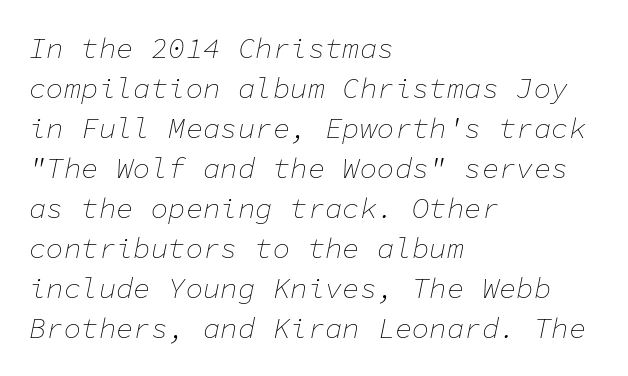
{"italic": "yes", "lean": "right", "slant_degrees": 11, "bold": "no", "weight": "thin", "width": "normal", "stroke_contrast": "low", "x_height": "medium", "monospaced": "yes", "underline": "no", "align": "left", "line_spacing": "normal", "line_spacing_ratio": 1.38, "letter_spacing": "normal", "letter_spacing_em": 0.0, "glyph_px": 29}
